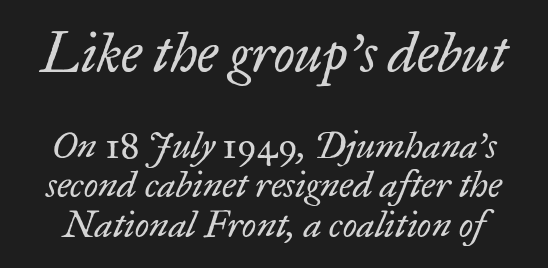
Q: Is the text bold? A: No.
Q: Is the text italic (slanted)? A: Yes, it leans right by about 17 degrees.
Q: Is the typeface a serif or a sans-serif typeface? A: Serif.
Q: Is the text underlined? A: No.
Q: Is the spacing between letters normal or unusually wide? A: Normal.
Q: Is the spacing between lines tight, normal or loose? A: Tight.
Q: Which block of text is set in a larger size, the first (top) or the second (bottom)? A: The first (top) one.
Q: Width (condensed, normal, or wide)? A: Normal.
Q: Stroke contrast? A: Low.
Q: x-height? A: Small.
Q: Monospaced? A: No.
